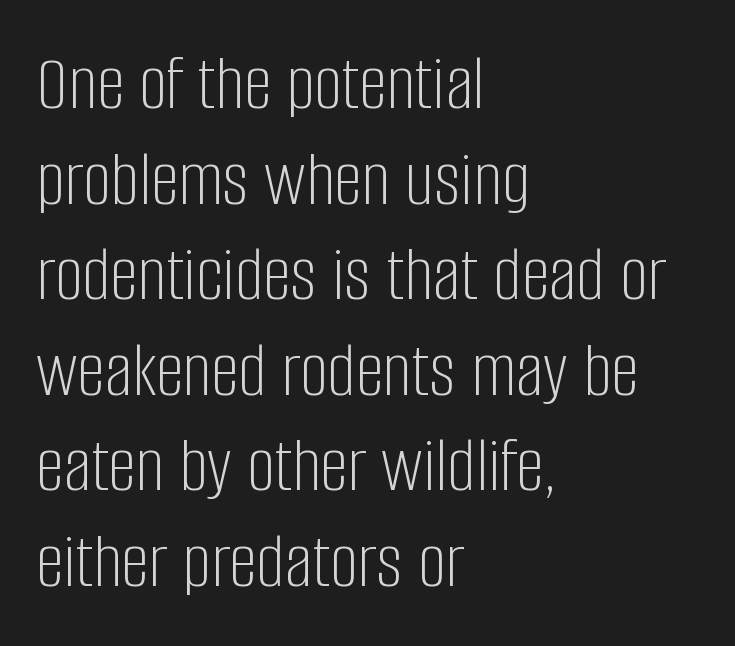
Q: Is the text bold? A: No.
Q: Is the text italic (slanted)? A: No, it is upright.
Q: Is the typeface a serif or a sans-serif typeface? A: Sans-serif.
Q: Is the text underlined? A: No.
Q: How is the paragraph aligned? A: Left-aligned.
Q: Is the spacing between letters normal or unusually wide? A: Normal.
Q: Width (condensed, normal, or wide)? A: Condensed.
Q: Stroke contrast? A: Low.
Q: x-height? A: Large.
Q: Monospaced? A: No.
